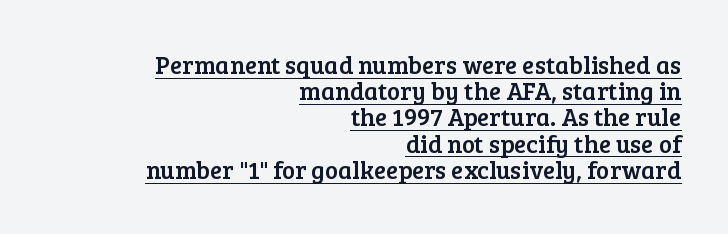
{"italic": "no", "underline": "yes", "align": "right", "line_spacing": "tight", "line_spacing_ratio": 1.05, "letter_spacing": "normal", "letter_spacing_em": 0.0, "glyph_px": 25}
